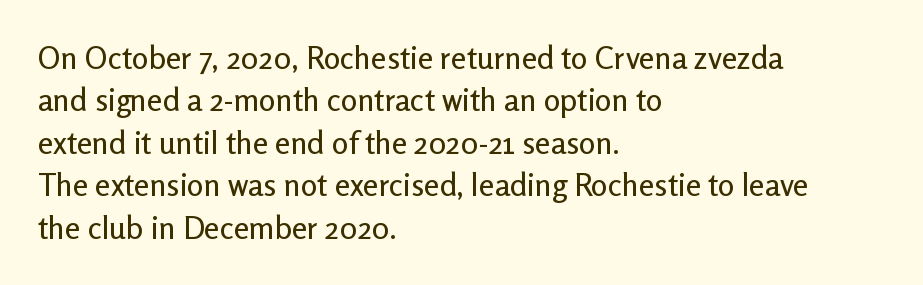
The image shows 31 px sans-serif type, upright; set left-aligned, normal line spacing (1.37x), normal letter spacing, not underlined; low stroke contrast and a medium x-height.
